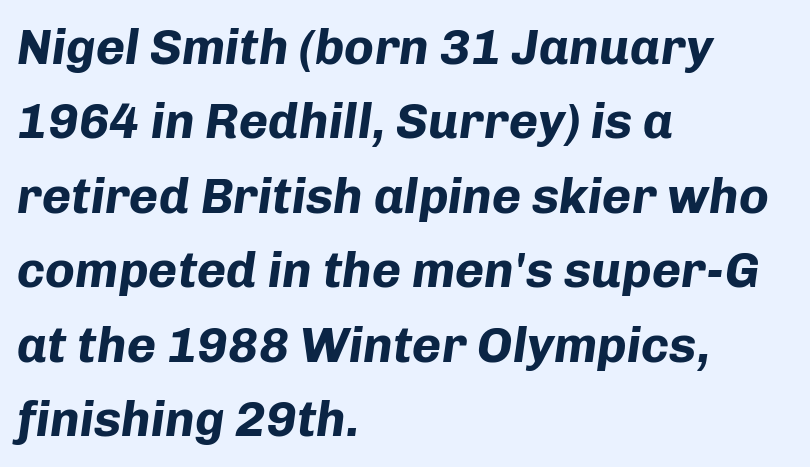
{"italic": "yes", "lean": "right", "slant_degrees": 8, "bold": "yes", "weight": "bold", "width": "normal", "stroke_contrast": "low", "x_height": "medium", "monospaced": "no", "underline": "no", "align": "left", "line_spacing": "normal", "line_spacing_ratio": 1.49, "letter_spacing": "normal", "letter_spacing_em": 0.0, "glyph_px": 50}
